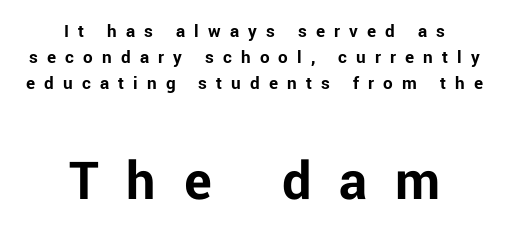
This block has exactly the height ordinary leading produces. Character widths vary here, with narrow letters taking less room than wide ones. Upright lettering throughout. Grotesque or geometric, the face here clearly has no serifs. In terms of weight, the rendering is a true, heavy bold.
